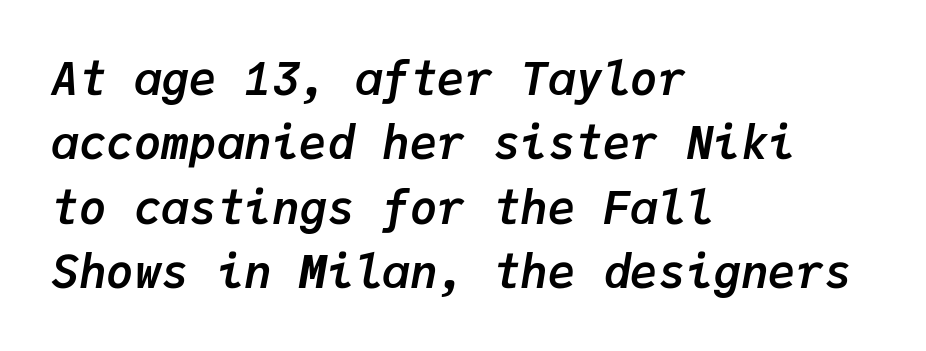
The image shows 46 px semibold type, italic (leaning right), monospaced; set left-aligned, normal line spacing (1.4x), normal letter spacing, not underlined; low stroke contrast and a medium x-height.
